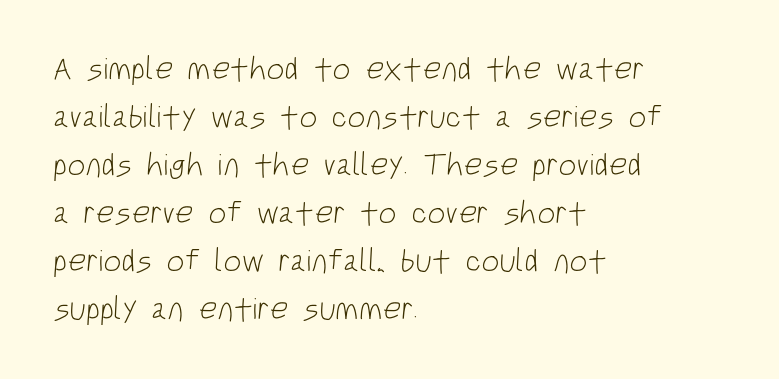
The image shows 32 px light, condensed sans-serif type; set left-aligned, normal line spacing (1.5x), normal letter spacing, not underlined; low stroke contrast and a large x-height.
